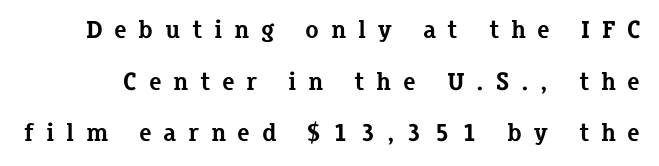
The image shows 25 px bold type, upright; set loose line spacing (2.07x), unusually wide letter spacing (+0.47 em), not underlined.
